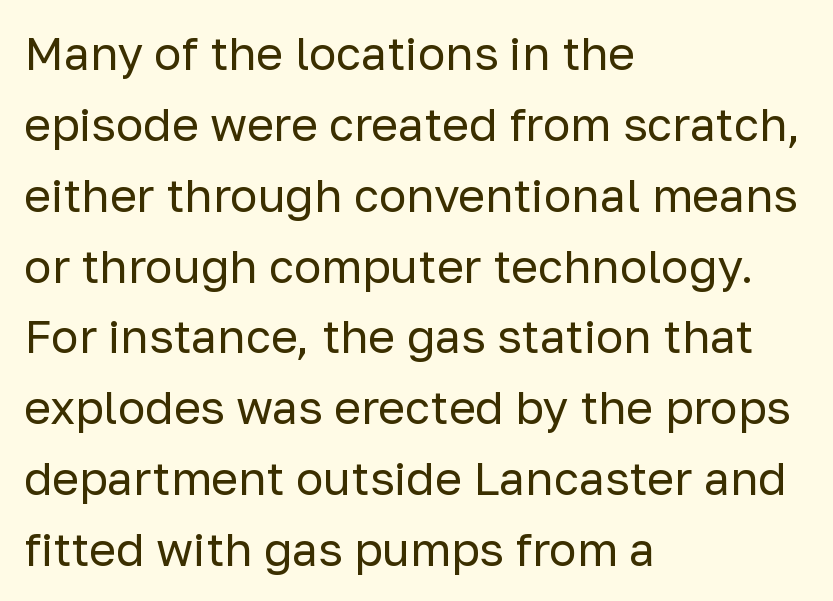
The image shows 46 px regular-weight sans-serif type, upright; set left-aligned, normal line spacing (1.54x), normal letter spacing, not underlined; low stroke contrast and a medium x-height.
